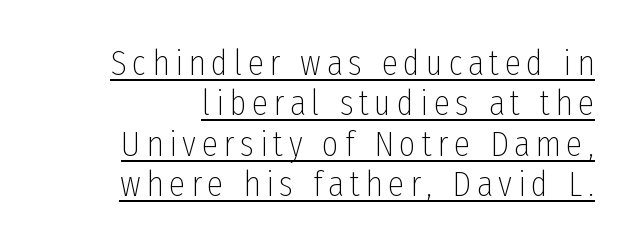
Q: Is the text bold? A: No.
Q: Is the text italic (slanted)? A: No, it is upright.
Q: Is the typeface a serif or a sans-serif typeface? A: Sans-serif.
Q: Is the text underlined? A: Yes.
Q: Is the spacing between lines tight, normal or loose? A: Tight.
Q: Width (condensed, normal, or wide)? A: Condensed.
Q: Stroke contrast? A: Low.
Q: x-height? A: Medium.
Q: Monospaced? A: No.
